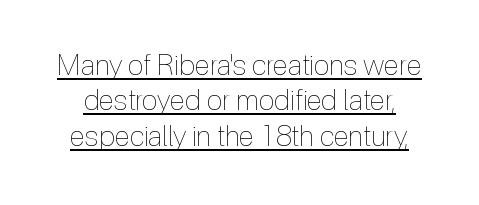
Q: Is the text bold? A: No.
Q: Is the text italic (slanted)? A: No, it is upright.
Q: Is the text underlined? A: Yes.
Q: Is the spacing between letters normal or unusually wide? A: Normal.
Q: Width (condensed, normal, or wide)? A: Condensed.
Q: x-height? A: Medium.
Q: Monospaced? A: No.
